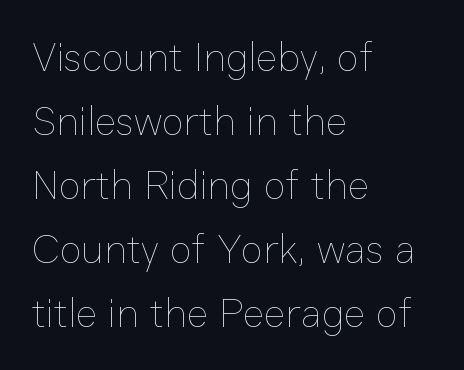
Q: Is the text bold? A: No.
Q: Is the text italic (slanted)? A: No, it is upright.
Q: Is the text underlined? A: No.
Q: How is the paragraph aligned? A: Left-aligned.
Q: Is the spacing between letters normal or unusually wide? A: Normal.
Q: Is the spacing between lines tight, normal or loose? A: Normal.
Q: Width (condensed, normal, or wide)? A: Normal.
Q: Stroke contrast? A: Low.
Q: x-height? A: Medium.
Q: Monospaced? A: No.
